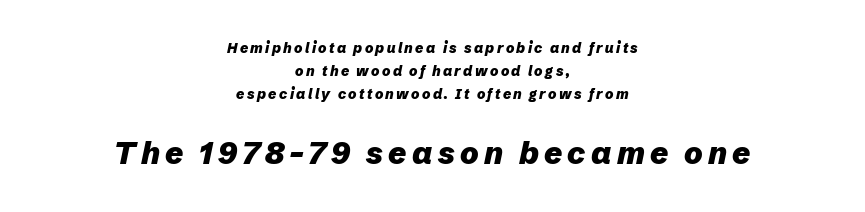
{"italic": "yes", "lean": "right", "slant_degrees": 12, "bold": "yes", "weight": "heavy", "width": "normal", "stroke_contrast": "low", "x_height": "medium", "monospaced": "no", "underline": "no", "align": "center", "line_spacing": "normal", "line_spacing_ratio": 1.65, "larger_block": "second", "size_ratio": 2.21, "glyph_px": 31}
